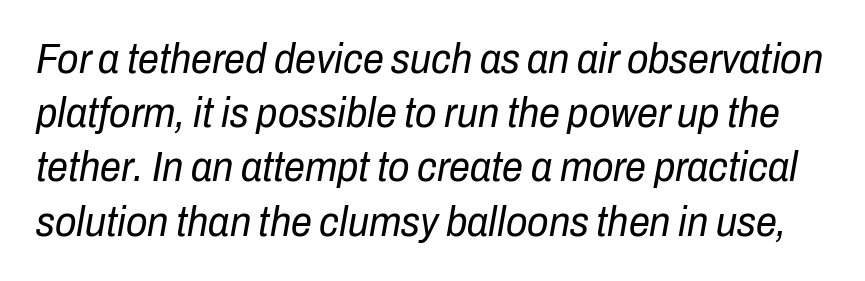
Q: Is the text bold? A: No.
Q: Is the text italic (slanted)? A: Yes, it leans right by about 10 degrees.
Q: Is the text underlined? A: No.
Q: Is the spacing between letters normal or unusually wide? A: Normal.
Q: Is the spacing between lines tight, normal or loose? A: Normal.
Q: Width (condensed, normal, or wide)? A: Condensed.
Q: Stroke contrast? A: Low.
Q: x-height? A: Medium.
Q: Monospaced? A: No.
